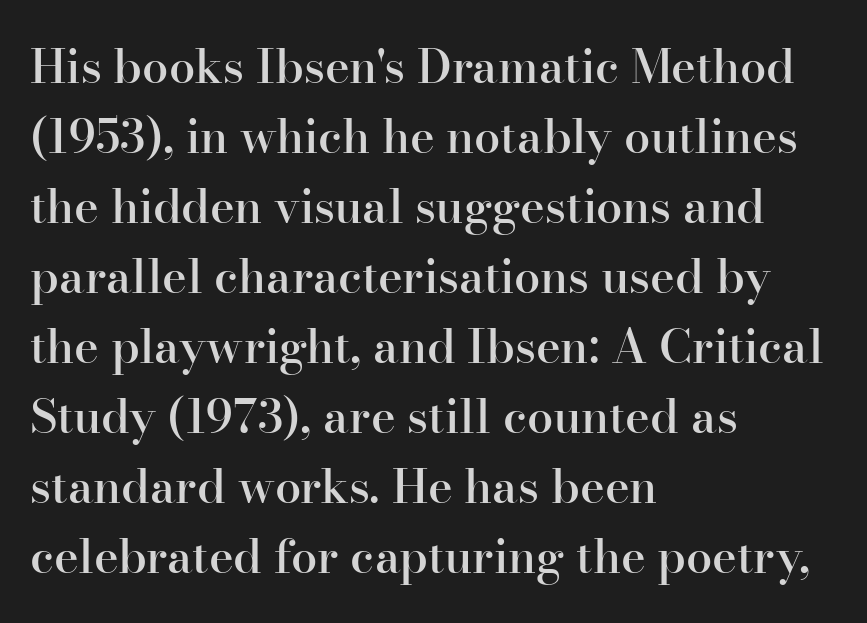
{"serif": "yes", "italic": "no", "bold": "semi", "weight": "semibold", "width": "normal", "stroke_contrast": "high", "x_height": "small", "monospaced": "no", "underline": "no", "align": "left", "line_spacing": "normal", "line_spacing_ratio": 1.49, "letter_spacing": "normal", "letter_spacing_em": 0.0, "glyph_px": 47}
